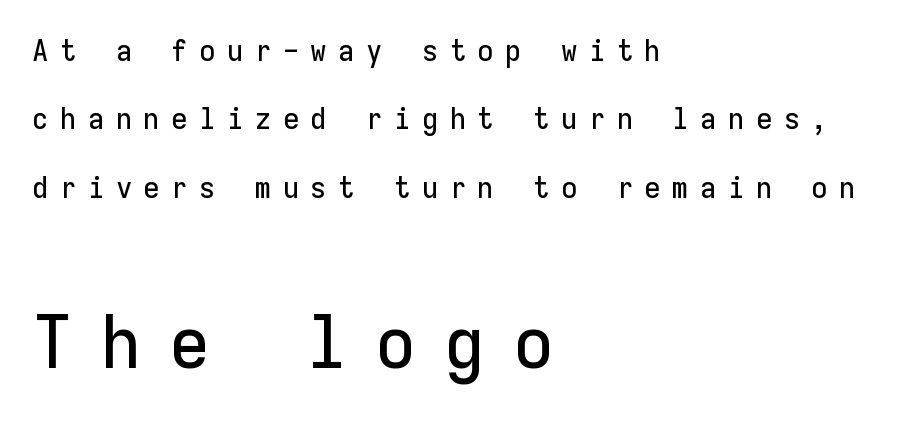
The image shows 74 px sans-serif type, upright, monospaced; set left-aligned, loose line spacing (2.28x), unusually wide letter spacing (+0.38 em), not underlined; the second (bottom) block is 2.47x larger; low stroke contrast and a medium x-height.
